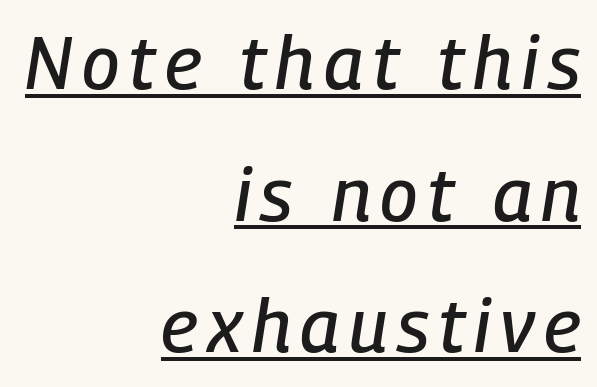
The image shows 74 px condensed type, italic (leaning right); set right-aligned, line spacing 1.78x, underlined; low stroke contrast and a medium x-height.
